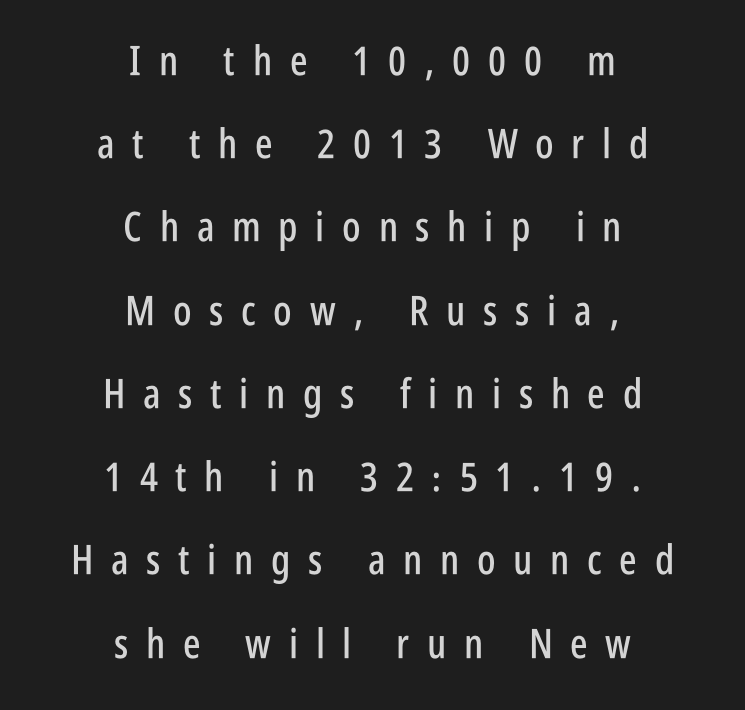
Q: Is the text italic (slanted)? A: No, it is upright.
Q: Is the typeface a serif or a sans-serif typeface? A: Sans-serif.
Q: Is the text underlined? A: No.
Q: How is the paragraph aligned? A: Centered.
Q: Is the spacing between letters normal or unusually wide? A: Unusually wide.
Q: Is the spacing between lines tight, normal or loose? A: Loose.
Q: Width (condensed, normal, or wide)? A: Condensed.
Q: Stroke contrast? A: Low.
Q: x-height? A: Large.
Q: Monospaced? A: No.
